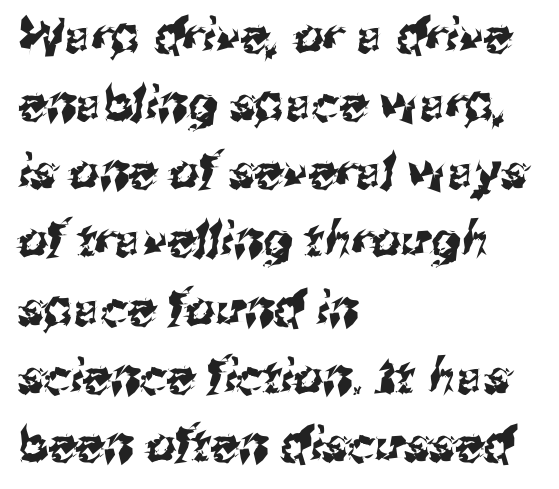
{"serif": "no", "width": "normal", "stroke_contrast": "medium", "x_height": "medium", "monospaced": "no", "underline": "no", "align": "left", "line_spacing": "normal", "line_spacing_ratio": 1.45, "letter_spacing": "normal", "letter_spacing_em": 0.0, "glyph_px": 47}
